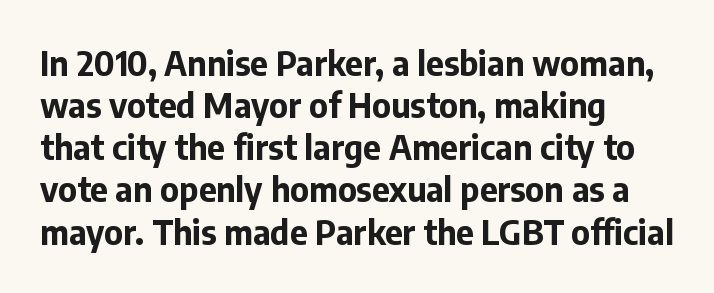
Q: Is the text bold? A: Yes.
Q: Is the text italic (slanted)? A: No, it is upright.
Q: Is the typeface a serif or a sans-serif typeface? A: Sans-serif.
Q: Is the text underlined? A: No.
Q: How is the paragraph aligned? A: Left-aligned.
Q: Is the spacing between letters normal or unusually wide? A: Normal.
Q: Width (condensed, normal, or wide)? A: Normal.
Q: Stroke contrast? A: Low.
Q: x-height? A: Medium.
Q: Monospaced? A: No.
